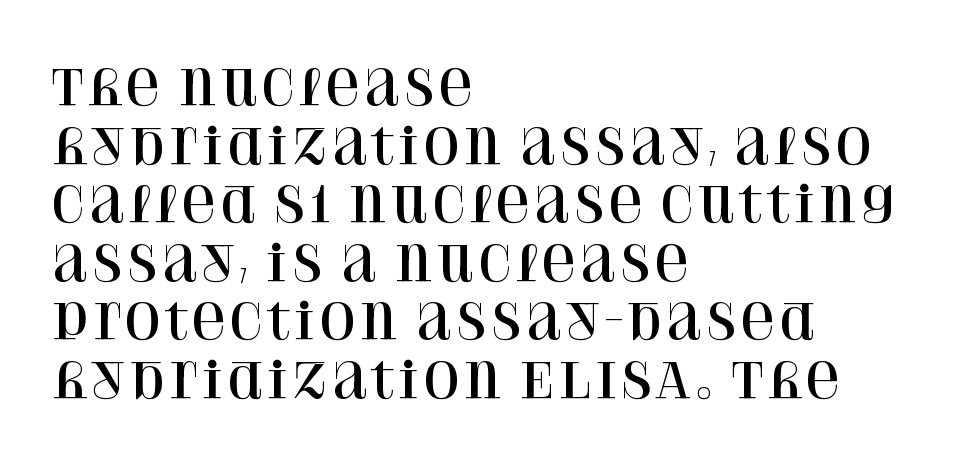
{"serif": "yes", "italic": "no", "width": "normal", "stroke_contrast": "high", "x_height": "large", "monospaced": "no", "underline": "no", "align": "left", "line_spacing_ratio": 1.22, "letter_spacing": "normal", "letter_spacing_em": 0.0, "glyph_px": 48}
